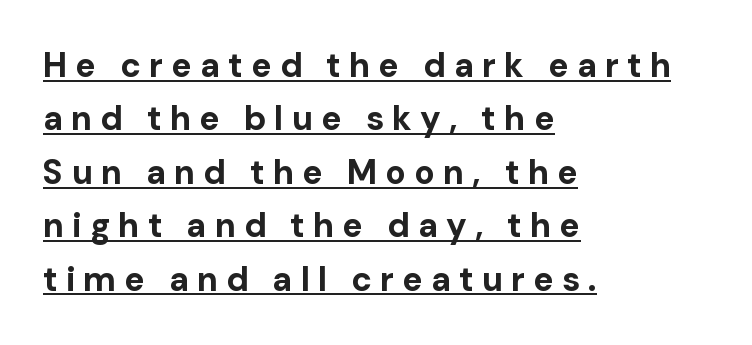
Q: Is the text bold? A: Yes.
Q: Is the text italic (slanted)? A: No, it is upright.
Q: Is the typeface a serif or a sans-serif typeface? A: Sans-serif.
Q: Is the text underlined? A: Yes.
Q: How is the paragraph aligned? A: Left-aligned.
Q: Is the spacing between letters normal or unusually wide? A: Unusually wide.
Q: Is the spacing between lines tight, normal or loose? A: Normal.
Q: Width (condensed, normal, or wide)? A: Normal.
Q: Stroke contrast? A: Low.
Q: x-height? A: Medium.
Q: Monospaced? A: No.
